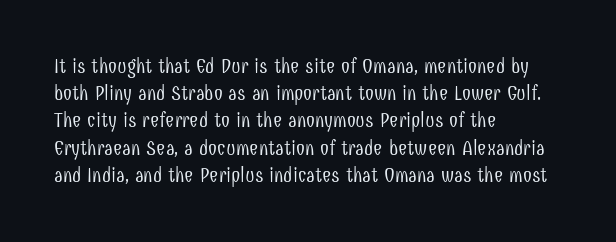
The text block is weighted toward the left margin, trailing off unevenly rightward. Summary of vertical rhythm: regular, with standard interline spacing. Spacing between characters is what you'd get straight out of the box. The letterforms sit at book weight or below.
